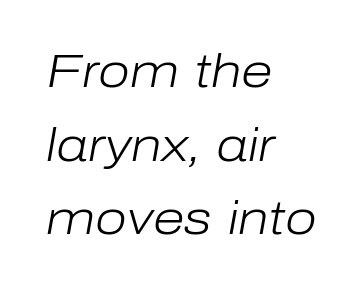
The image shows 46 px light type, italic (leaning right); set left-aligned, normal line spacing (1.6x), normal letter spacing, not underlined; low stroke contrast and a medium x-height.
